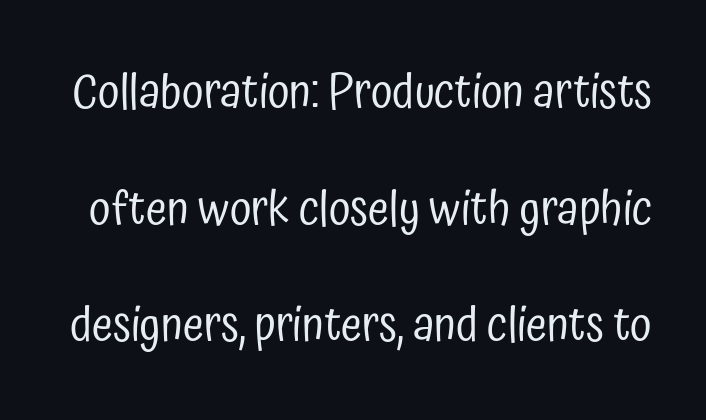
Honestly, the rows look like they've been pulled way apart. The weight tops out at a normal text grade. Nope, no serifs anywhere on these letters. The rendering uses natural spacing where letterforms have individual widths. Compared with typical body copy, the letter spacing here is the same.
